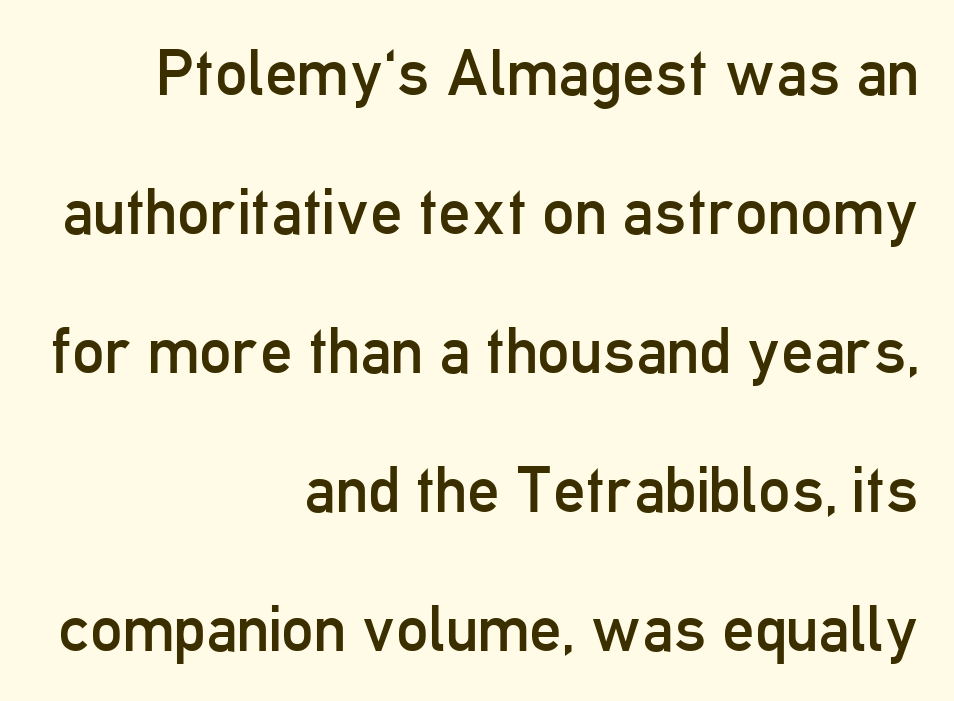
The image shows 64 px regular-weight, condensed sans-serif type, upright; set right-aligned, loose line spacing (2.17x), normal letter spacing, not underlined; low stroke contrast and a medium x-height.
